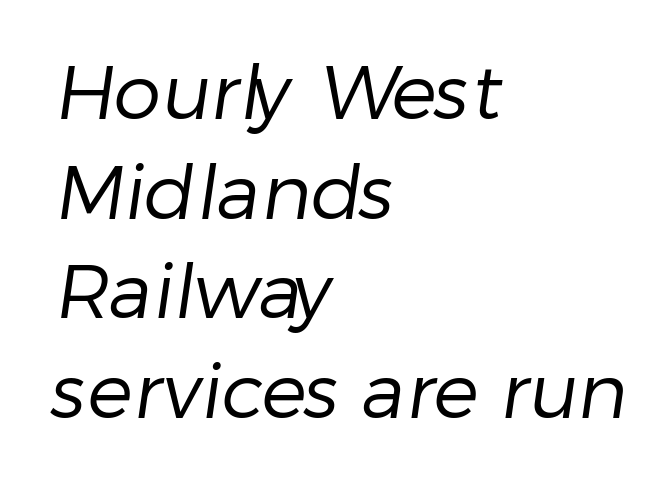
Notice how the passage keeps a crisp vertical edge on the left only. The line-height multiplier appears to be the usual default. Just letters on the line, the space beneath them empty. Stroke thickness stays within the range of a standard reading face or lighter.
